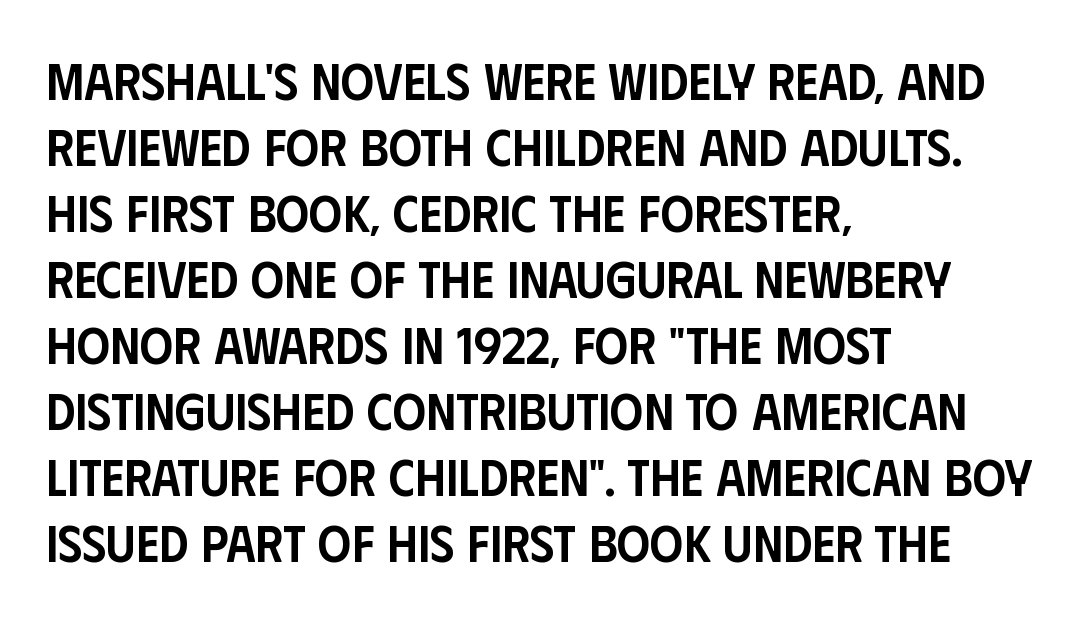
Every character sits straight up, as roman type does. Here the designer chose a conventional face with non-uniform glyph widths. Glance below the letters and you will spot only blank space. Look at the tracking — it's just the regular setting, nothing added. In CSS terms this would be text-align: left. How would I describe the line gaps? Plain and ordinary.
